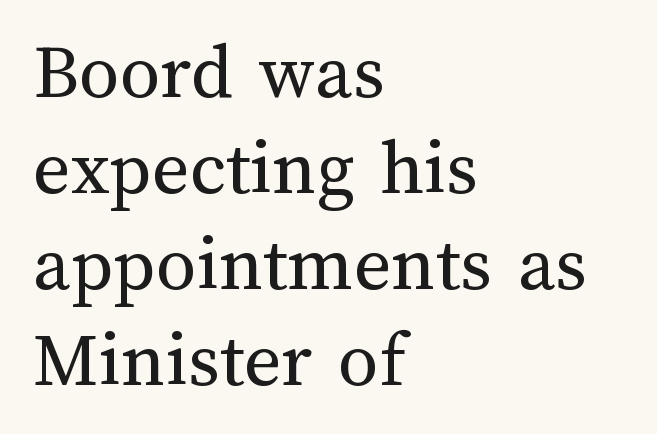
The image shows 80 px regular-weight type, upright; set left-aligned, line spacing 1.2x, normal letter spacing, not underlined; medium stroke contrast and a medium x-height.
